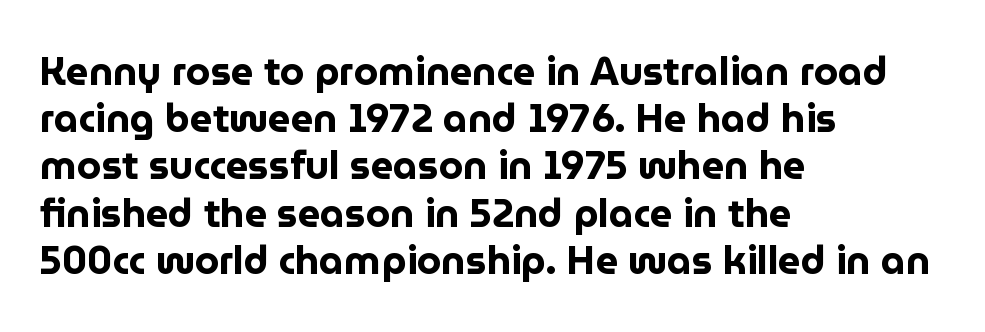
{"serif": "no", "italic": "no", "bold": "yes", "weight": "bold", "width": "normal", "stroke_contrast": "low", "x_height": "medium", "monospaced": "no", "underline": "no", "align": "left", "line_spacing_ratio": 1.21, "letter_spacing": "normal", "letter_spacing_em": 0.0, "glyph_px": 39}
